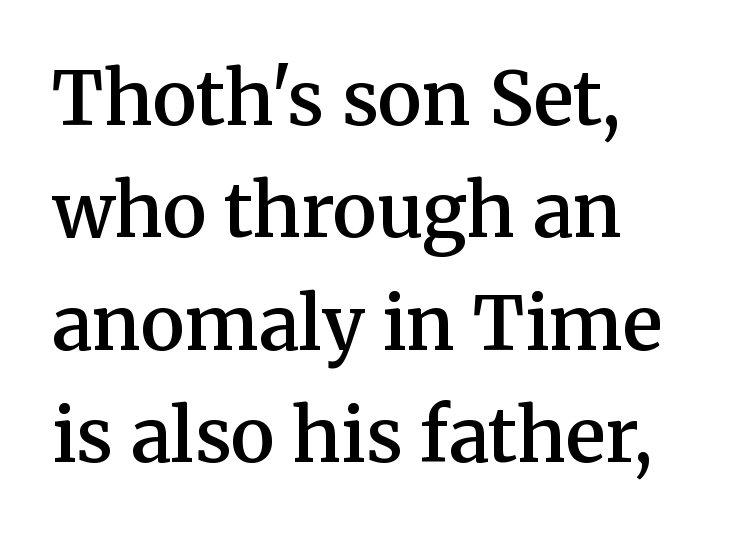
The image shows 74 px semibold serif type, upright; set left-aligned, normal line spacing (1.52x), normal letter spacing, not underlined; medium stroke contrast and a medium x-height.
